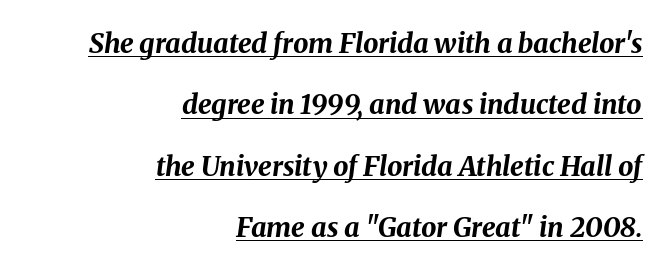
The image shows 27 px bold type, italic (leaning right); set right-aligned, loose line spacing (2.27x), normal letter spacing, underlined.
